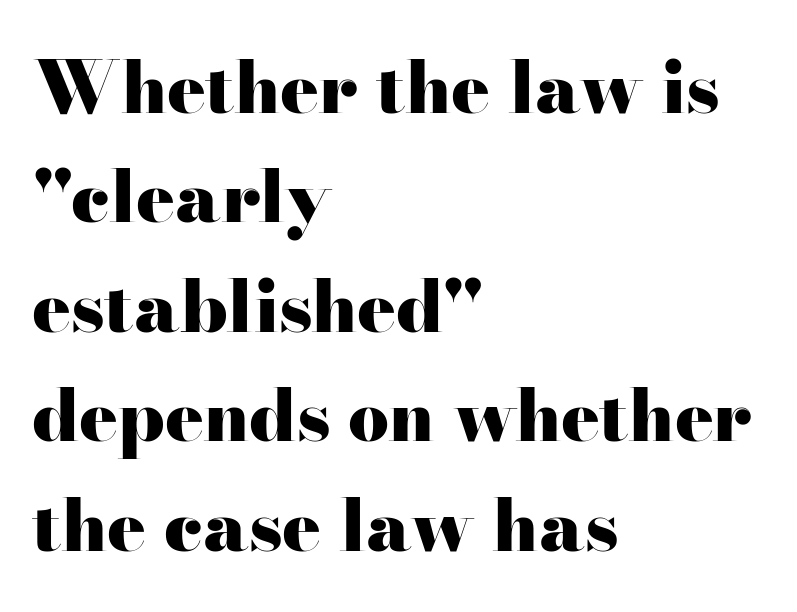
{"serif": "yes", "italic": "no", "bold": "yes", "weight": "heavy", "width": "wide", "stroke_contrast": "high", "x_height": "small", "monospaced": "no", "underline": "no", "align": "left", "line_spacing": "normal", "line_spacing_ratio": 1.52, "letter_spacing": "normal", "letter_spacing_em": 0.0, "glyph_px": 72}
